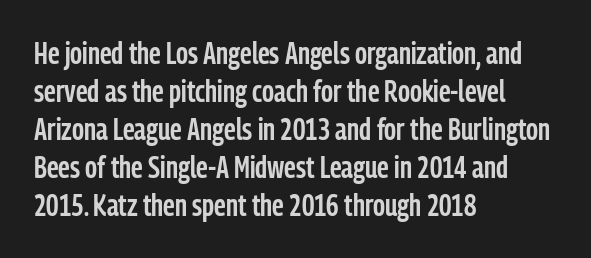
The glyphs have the mass of a demibold cut, below bold. The zone under the glyphs is completely vacant. This block has exactly the height ordinary leading produces. A typesetter would label this face a sans. Words appear dense and cohesive because spacing is normal.
